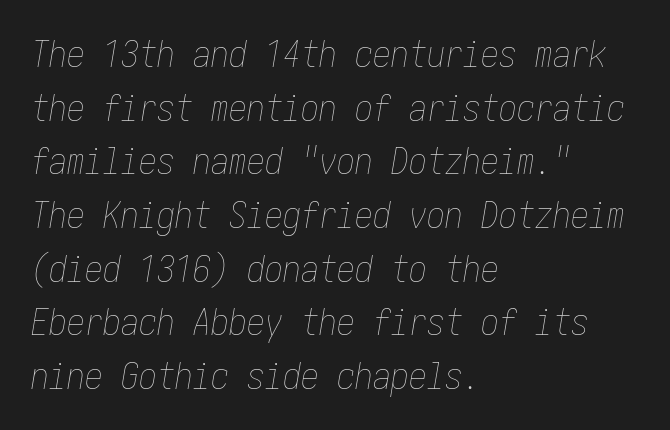
{"italic": "yes", "lean": "right", "slant_degrees": 10, "bold": "no", "weight": "thin", "width": "condensed", "stroke_contrast": "low", "x_height": "medium", "underline": "no", "align": "left", "line_spacing": "normal", "line_spacing_ratio": 1.49, "letter_spacing": "normal", "letter_spacing_em": 0.0, "glyph_px": 36}
